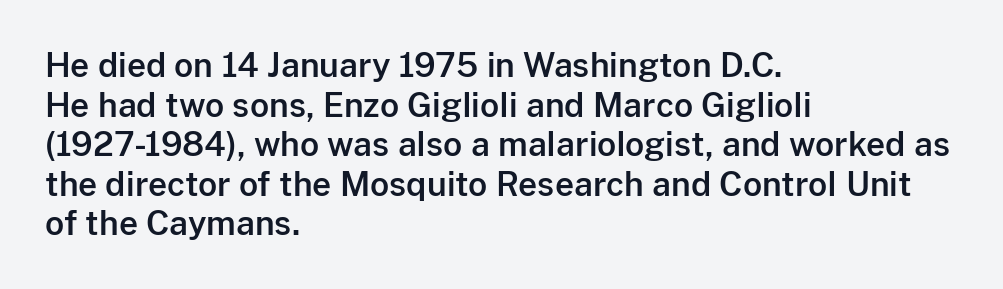
Examine the stroke ends and you'll find no serifs. Is the letter spacing exaggerated? No — it looks like the ordinary default. These lines stack with their left ends in a neat column. Nope, not italic — everything's standing straight. Underlining? Definitely not there.
